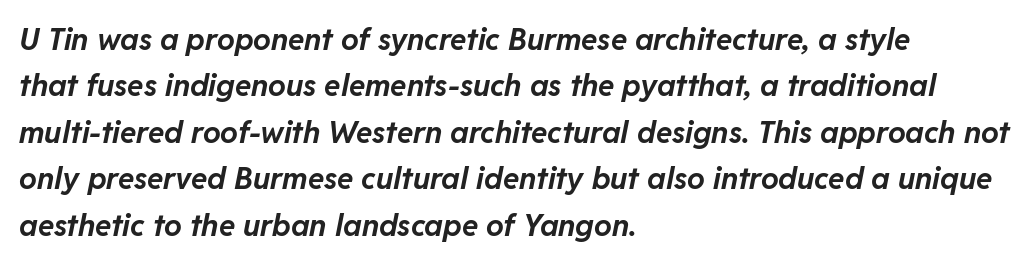
How would I describe the line gaps? Plain and ordinary. Character widths vary here, with narrow letters taking less room than wide ones. Stroke thickness is high; the sample reads as a true bold. Rendered with sloped, italic letterforms. Layout note: lines flush left. Between one letter and the next there's only the usual sliver of space.
